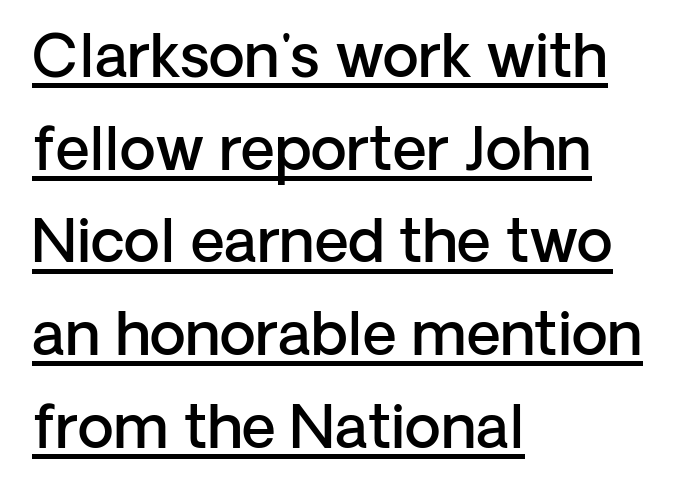
I'd call this a sans setting — the letters go barefoot. In CSS terms this would be text-align: left. The string is rendered with underlining switched on. Note the varied advance widths — an 'i' is clearly narrower than an 'm'.
